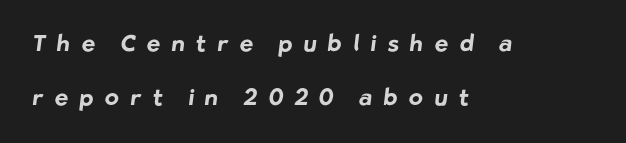
{"bold": "yes", "underline": "no", "align": "left", "line_spacing": "loose", "line_spacing_ratio": 2.35, "letter_spacing": "wide", "letter_spacing_em": 0.49, "glyph_px": 23}
